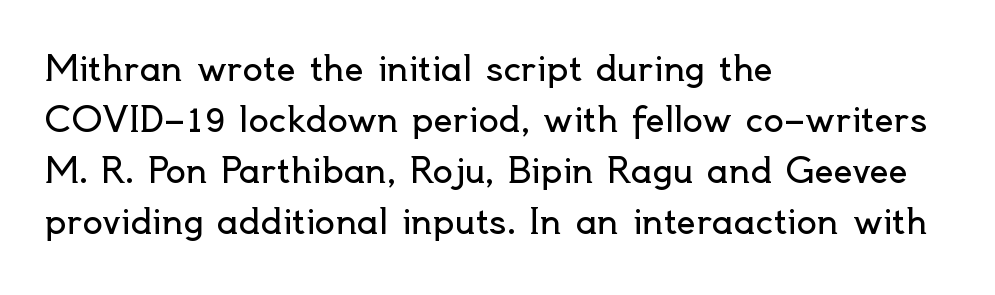
Proportional: the letters do not fall into vertical columns. The characters display no serif detailing; their extremities are plain. A roman cut, with each character standing at attention. One-word summary of the alignment: left. The specimen omits any rule beneath the text block's lines.
